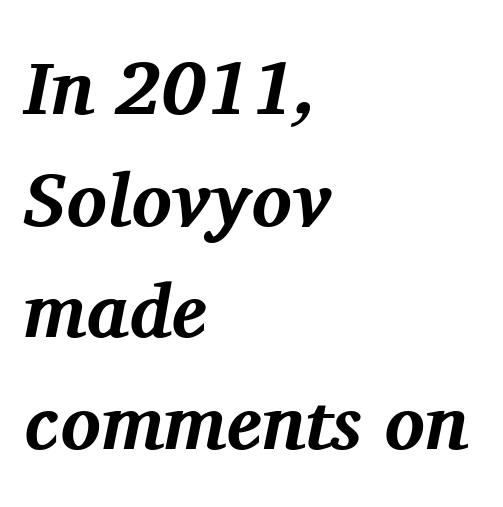
Q: Is the text bold? A: Yes.
Q: Is the text italic (slanted)? A: Yes, it leans right by about 11 degrees.
Q: Is the typeface a serif or a sans-serif typeface? A: Serif.
Q: Is the text underlined? A: No.
Q: How is the paragraph aligned? A: Left-aligned.
Q: Is the spacing between letters normal or unusually wide? A: Normal.
Q: Is the spacing between lines tight, normal or loose? A: Normal.
Q: Width (condensed, normal, or wide)? A: Normal.
Q: Stroke contrast? A: Medium.
Q: x-height? A: Medium.
Q: Monospaced? A: No.
